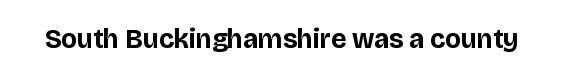
{"italic": "no", "bold": "yes", "underline": "no", "letter_spacing": "normal", "letter_spacing_em": 0.0, "glyph_px": 27}
